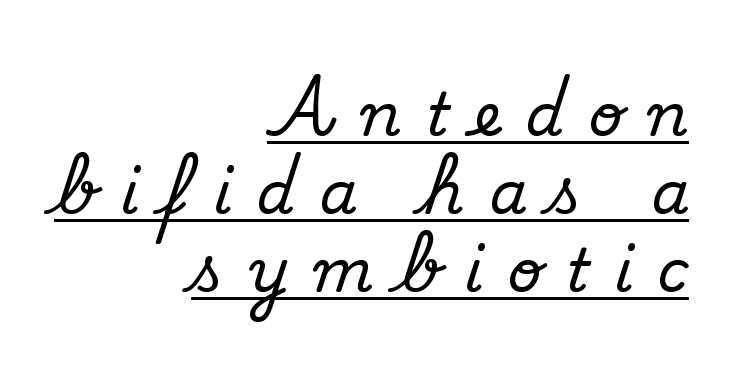
I'd call this a serif setting — the letters wear small feet. The passage shown has open, widely tracked lettering throughout. The space between consecutive lines is moderate. The paragraph has a hard right edge and a soft left edge.
